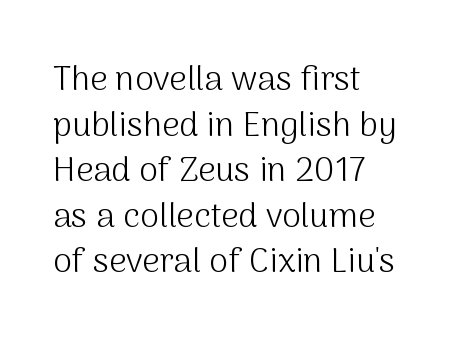
The image shows 34 px light sans-serif type, upright; set left-aligned, normal line spacing (1.34x), normal letter spacing, not underlined; medium stroke contrast and a medium x-height.
